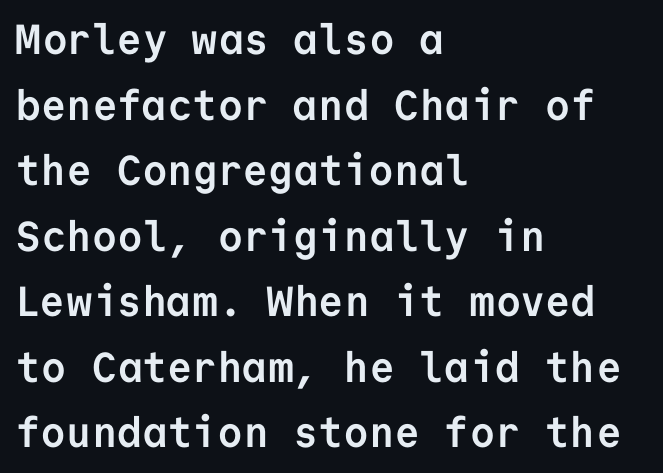
Q: Is the text bold? A: Yes.
Q: Is the text italic (slanted)? A: No, it is upright.
Q: Is the typeface a serif or a sans-serif typeface? A: Sans-serif.
Q: Is the text underlined? A: No.
Q: How is the paragraph aligned? A: Left-aligned.
Q: Is the spacing between letters normal or unusually wide? A: Normal.
Q: Is the spacing between lines tight, normal or loose? A: Normal.
Q: Width (condensed, normal, or wide)? A: Normal.
Q: Stroke contrast? A: Low.
Q: x-height? A: Medium.
Q: Monospaced? A: Yes.
